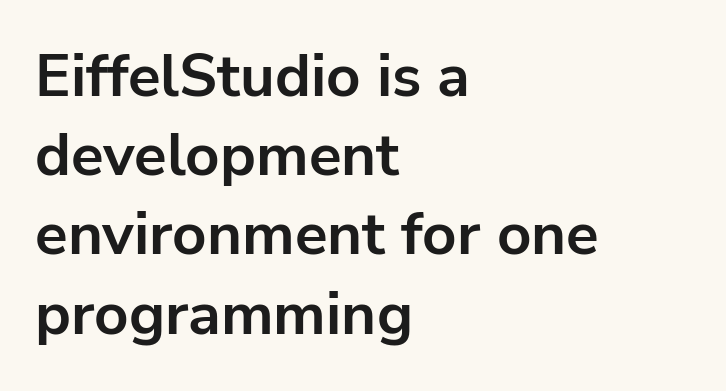
Q: Is the text bold? A: Yes.
Q: Is the text italic (slanted)? A: No, it is upright.
Q: Is the typeface a serif or a sans-serif typeface? A: Sans-serif.
Q: Is the text underlined? A: No.
Q: How is the paragraph aligned? A: Left-aligned.
Q: Is the spacing between letters normal or unusually wide? A: Normal.
Q: Is the spacing between lines tight, normal or loose? A: Normal.
Q: Width (condensed, normal, or wide)? A: Normal.
Q: Stroke contrast? A: Low.
Q: x-height? A: Medium.
Q: Monospaced? A: No.
